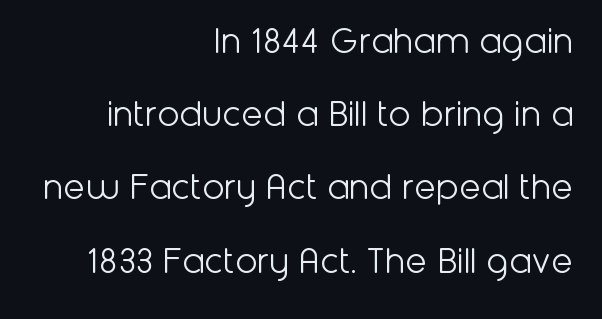
{"serif": "no", "italic": "no", "bold": "no", "weight": "light", "width": "normal", "stroke_contrast": "low", "x_height": "medium", "monospaced": "no", "underline": "no", "align": "right", "line_spacing_ratio": 1.83, "letter_spacing": "normal", "letter_spacing_em": 0.0, "glyph_px": 40}
